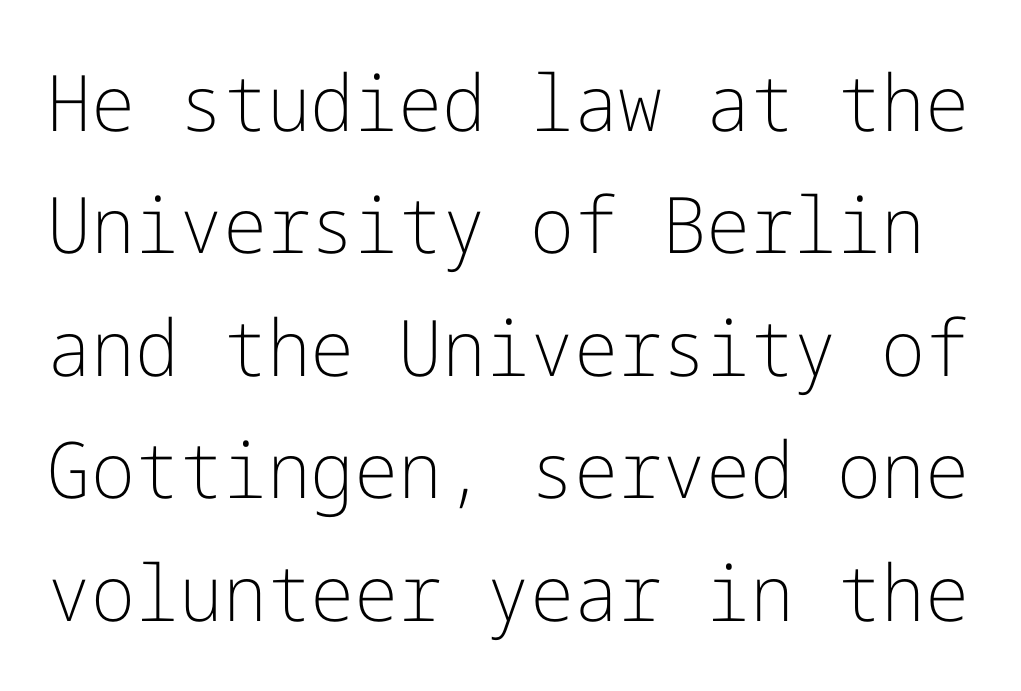
{"serif": "no", "italic": "no", "bold": "no", "weight": "light", "width": "normal", "stroke_contrast": "low", "x_height": "medium", "underline": "no", "line_spacing": "normal", "line_spacing_ratio": 1.57, "letter_spacing": "normal", "letter_spacing_em": 0.0, "glyph_px": 78}
